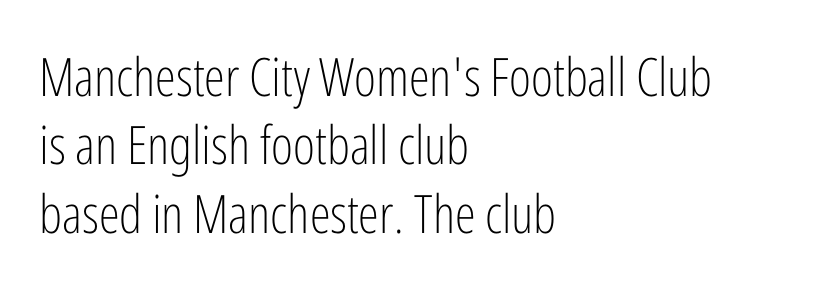
The image shows 53 px light, condensed sans-serif type, upright; set left-aligned, normal line spacing (1.29x), normal letter spacing, not underlined; low stroke contrast and a medium x-height.
